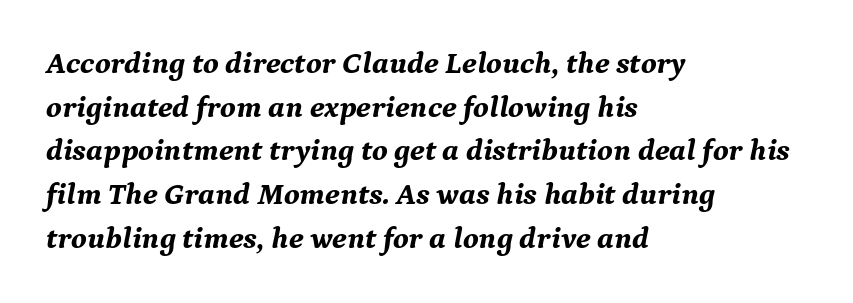
The image shows 31 px bold serif type, italic (leaning right); set left-aligned, normal line spacing (1.41x), normal letter spacing, not underlined; medium stroke contrast and a medium x-height.
